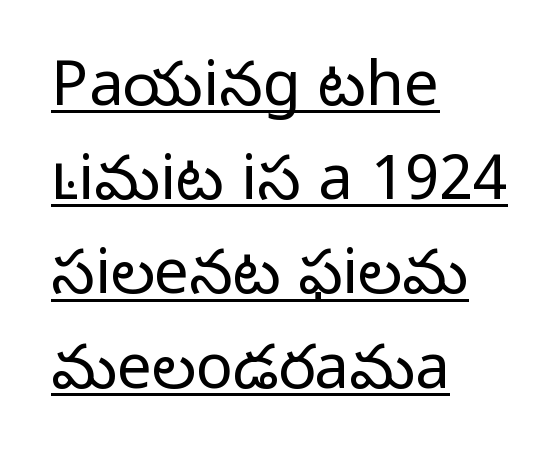
Q: Is the text bold? A: No.
Q: Is the text italic (slanted)? A: No, it is upright.
Q: Is the typeface a serif or a sans-serif typeface? A: Sans-serif.
Q: Is the text underlined? A: Yes.
Q: How is the paragraph aligned? A: Left-aligned.
Q: Is the spacing between letters normal or unusually wide? A: Normal.
Q: Is the spacing between lines tight, normal or loose? A: Normal.
Q: Width (condensed, normal, or wide)? A: Normal.
Q: Stroke contrast? A: Low.
Q: x-height? A: Medium.
Q: Monospaced? A: No.
